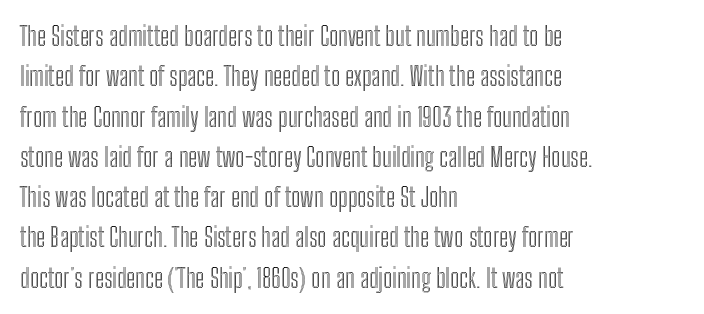
This rendering uses left alignment, leaving the right contour irregular. The vertical gap from one line to the next is medium. The space beneath each line is pristine and unruled. Does extra space separate the letters? No, they use regular spacing. Every character sits straight up, as roman type does.
